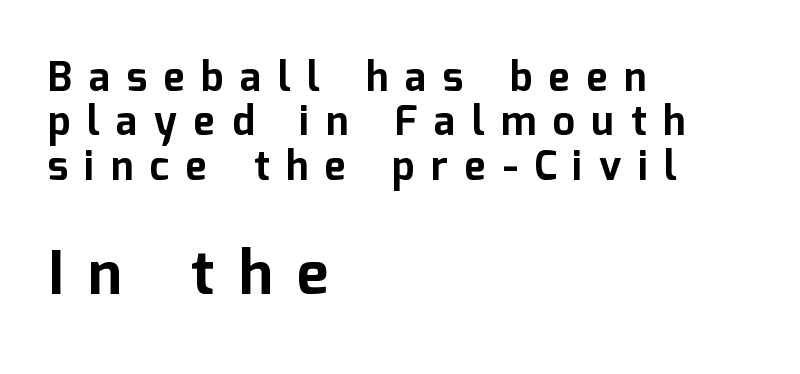
The image shows 60 px bold sans-serif type, upright; set left-aligned, tight line spacing (1.11x), unusually wide letter spacing (+0.42 em), not underlined; the second (bottom) block is 1.5x larger; low stroke contrast and a medium x-height.
